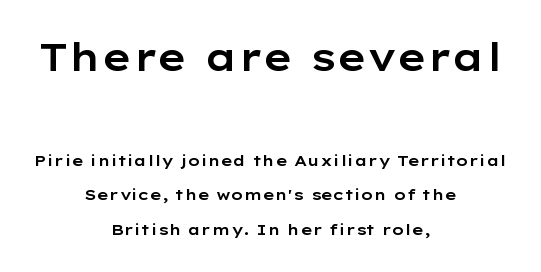
The image shows 38 px wide sans-serif type, upright; set centered, loose line spacing (2.3x), normal letter spacing, not underlined; the first (top) block is 2.53x larger; low stroke contrast and a medium x-height.
